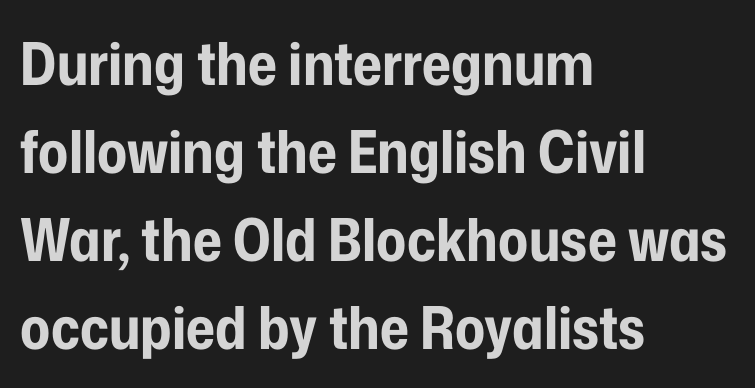
{"serif": "no", "italic": "no", "bold": "yes", "weight": "bold", "width": "condensed", "stroke_contrast": "low", "x_height": "medium", "monospaced": "no", "underline": "no", "align": "left", "line_spacing": "normal", "line_spacing_ratio": 1.49, "letter_spacing": "normal", "letter_spacing_em": 0.0, "glyph_px": 59}
